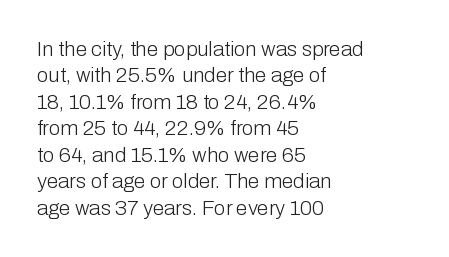
The rendering uses a moderate line-height, typical for paragraphs. Only glyphs here, with clear space below each row. The passage is arranged the way most books set body copy — flush left. Spacing between characters is what you'd get straight out of the box.
